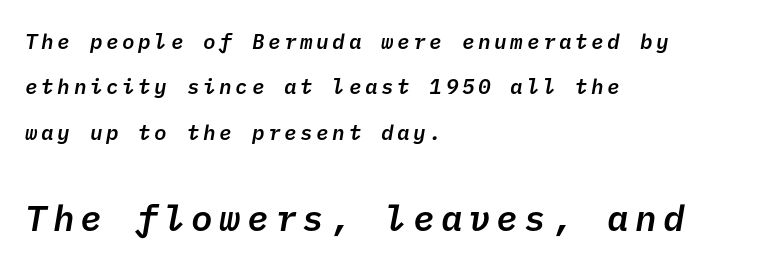
The image shows 36 px semibold sans-serif type; set left-aligned, loose line spacing (2.16x), not underlined; the second (bottom) block is 1.71x larger; low stroke contrast and a medium x-height.
